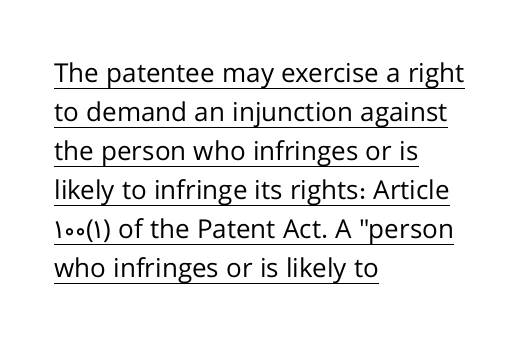
{"italic": "no", "bold": "no", "underline": "yes", "align": "left", "line_spacing": "normal", "line_spacing_ratio": 1.5, "letter_spacing": "normal", "letter_spacing_em": 0.0, "glyph_px": 26}
